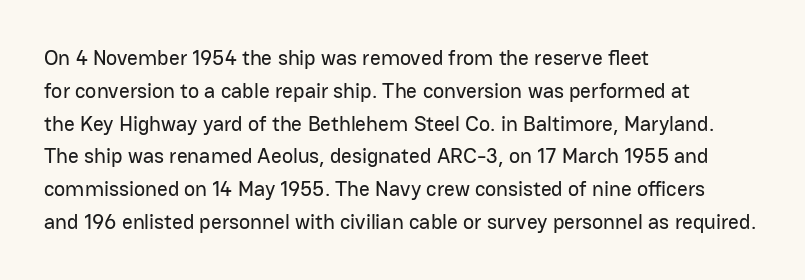
Whoever set this chose a conventional vertical rhythm. Quick note: not italic, upright. Only glyphs here, with clear space below each row. The horizontal fit of the characters is conventional and even. Notice how the passage keeps a crisp vertical edge on the left only.
